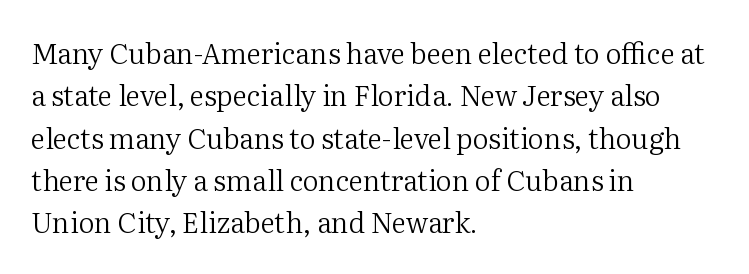
Q: Is the text bold? A: No.
Q: Is the text italic (slanted)? A: No, it is upright.
Q: Is the typeface a serif or a sans-serif typeface? A: Serif.
Q: Is the text underlined? A: No.
Q: How is the paragraph aligned? A: Left-aligned.
Q: Is the spacing between letters normal or unusually wide? A: Normal.
Q: Is the spacing between lines tight, normal or loose? A: Normal.
Q: Width (condensed, normal, or wide)? A: Normal.
Q: Stroke contrast? A: Medium.
Q: x-height? A: Medium.
Q: Monospaced? A: No.
